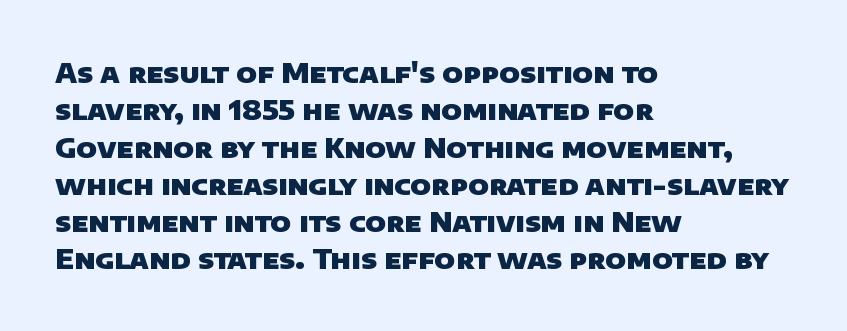
The image shows 27 px bold type; set left-aligned, normal line spacing (1.38x), normal letter spacing, not underlined.
